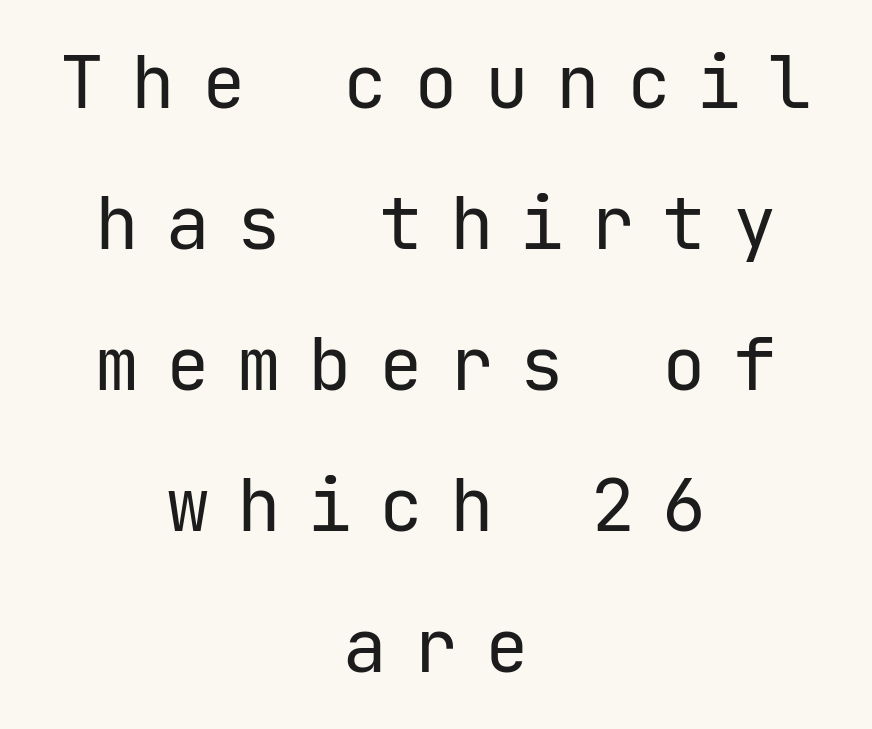
The image shows 73 px regular-weight sans-serif type, upright, monospaced; set centered, loose line spacing (1.93x), unusually wide letter spacing (+0.37 em), not underlined; low stroke contrast and a medium x-height.
